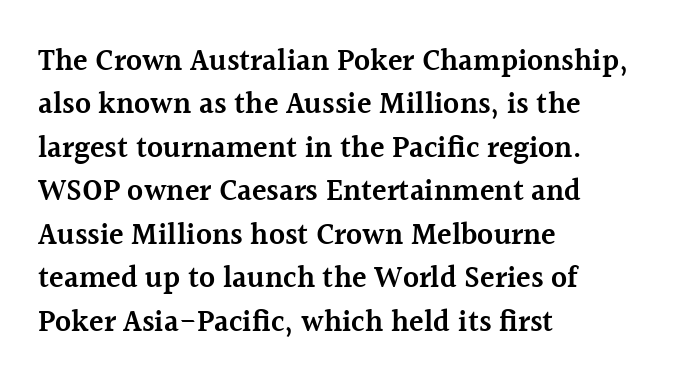
These lines are rendered in a variable-pitch font. Posture: vertical. The font family rendered here belongs to the serif group. Regarding leading, the lines here are spaced in the standard way. The strip under each line holds only bare page.
